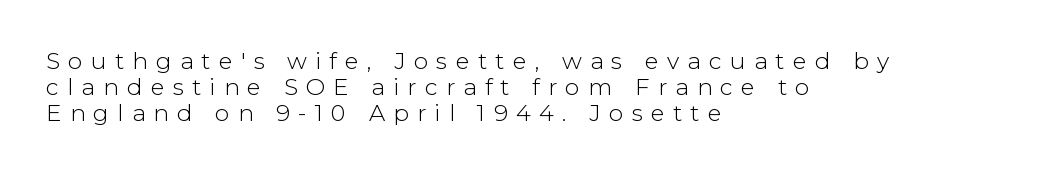
Notice how descenders almost collide with the ascenders below — that's tight leading. Any mark beneath the type? The region is blank. These lines were composed using upright roman letters. The line texture is sparse and dotted thanks to wide tracking.
